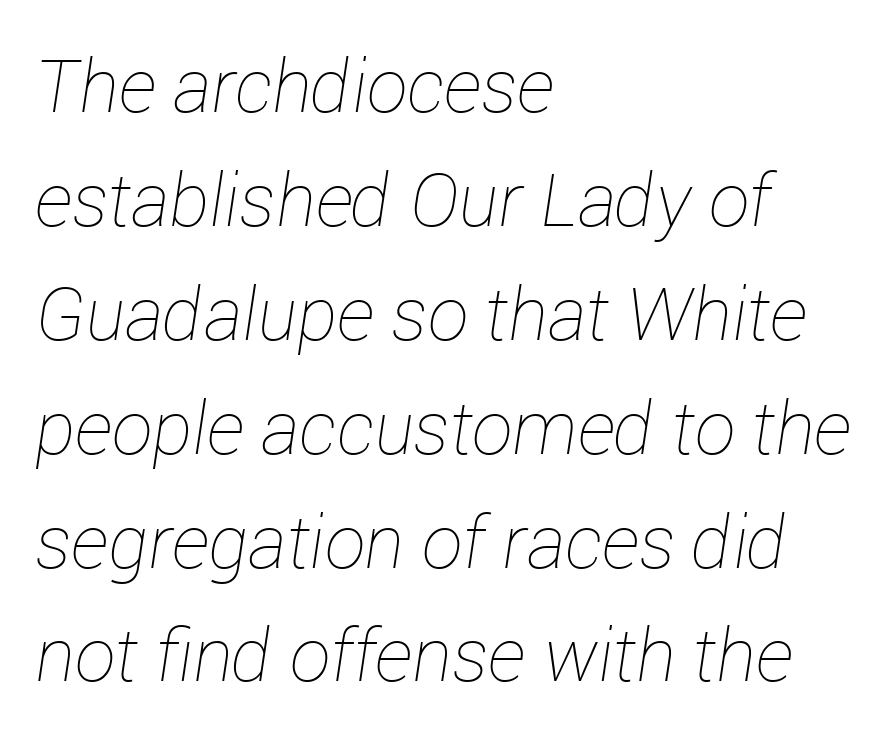
{"italic": "yes", "lean": "right", "slant_degrees": 12, "bold": "no", "weight": "thin", "width": "normal", "stroke_contrast": "low", "x_height": "medium", "monospaced": "no", "underline": "no", "align": "left", "line_spacing": "normal", "line_spacing_ratio": 1.56, "letter_spacing": "normal", "letter_spacing_em": 0.0, "glyph_px": 73}
